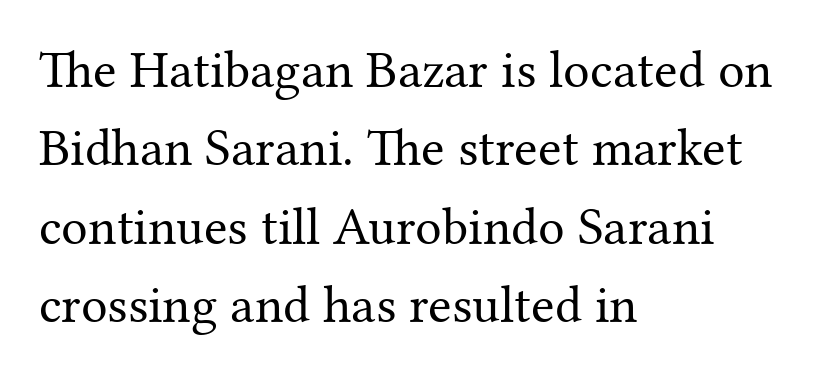
The image shows 53 px regular-weight serif type, upright; set left-aligned, normal line spacing (1.48x), normal letter spacing, not underlined; medium stroke contrast and a medium x-height.
